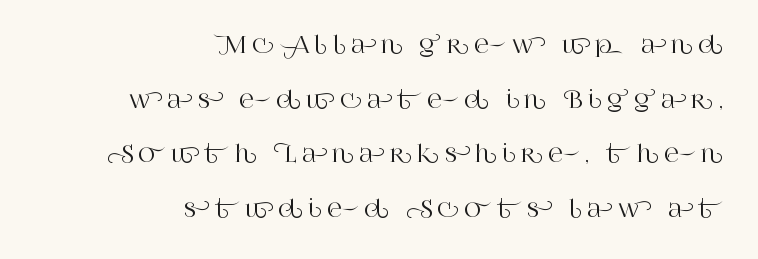
If you drew a line through each stem, it would be perfectly vertical. Does extra space separate the letters? Yes, quite a lot of it. Line spacing here is loose. Horizontal alignment here is rightward, an uncommon choice for prose. Rule under the text: the space is simply empty.
